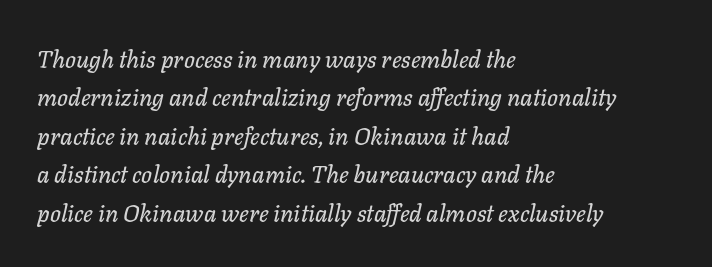
{"italic": "yes", "lean": "right", "slant_degrees": 11, "underline": "no", "align": "left", "line_spacing": "normal", "line_spacing_ratio": 1.6, "letter_spacing": "normal", "letter_spacing_em": 0.0, "glyph_px": 24}
